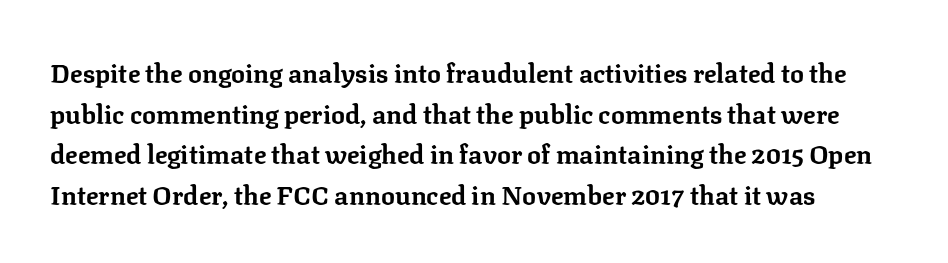
The image shows 26 px bold type, upright; set normal line spacing (1.56x), normal letter spacing, not underlined.
